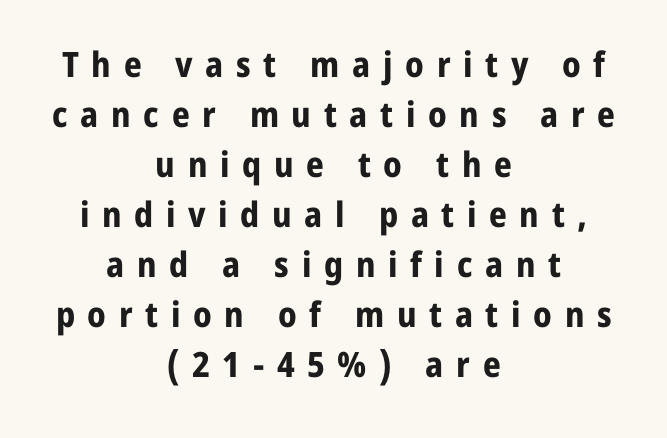
Q: Is the text bold? A: Yes.
Q: Is the text italic (slanted)? A: No, it is upright.
Q: Is the typeface a serif or a sans-serif typeface? A: Sans-serif.
Q: Is the text underlined? A: No.
Q: How is the paragraph aligned? A: Centered.
Q: Is the spacing between letters normal or unusually wide? A: Unusually wide.
Q: Is the spacing between lines tight, normal or loose? A: Normal.
Q: Width (condensed, normal, or wide)? A: Normal.
Q: Stroke contrast? A: Low.
Q: x-height? A: Medium.
Q: Monospaced? A: No.
